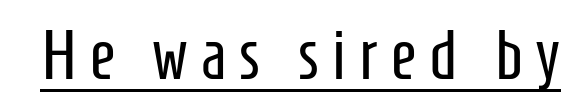
The image shows 70 px regular-weight, condensed sans-serif type, upright; set underlined; low stroke contrast and a medium x-height.
